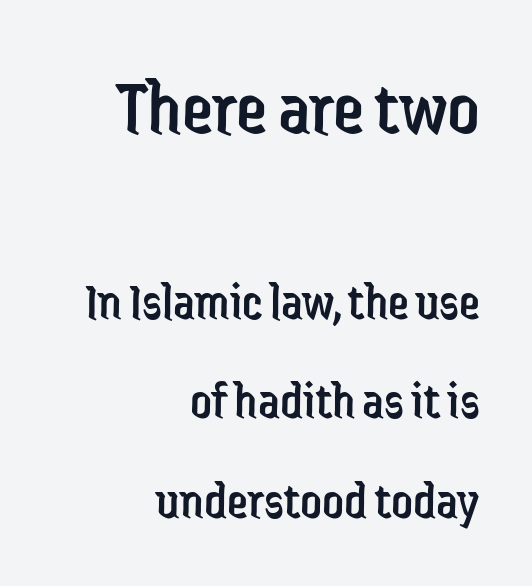
{"serif": "no", "italic": "no", "bold": "no", "weight": "regular", "width": "condensed", "stroke_contrast": "low", "x_height": "medium", "monospaced": "no", "underline": "no", "align": "right", "line_spacing_ratio": 1.88, "letter_spacing": "normal", "letter_spacing_em": 0.0, "larger_block": "first", "size_ratio": 1.49, "glyph_px": 79}
